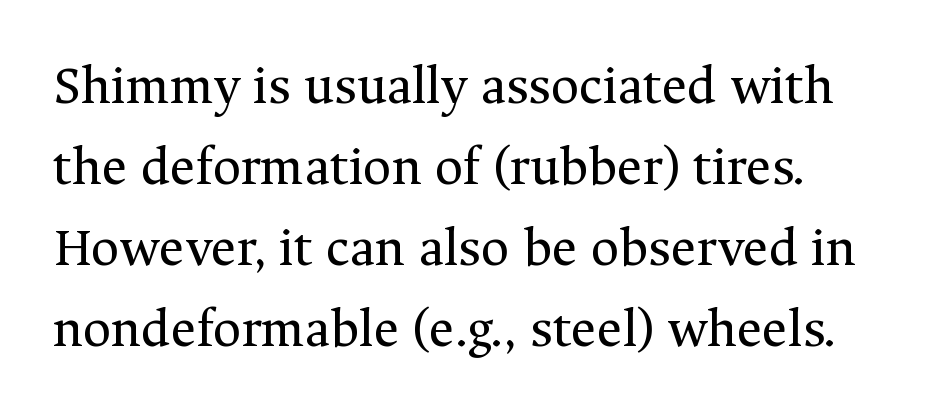
The face looks like a standard text weight, possibly lighter. Quick note: underline off. Normally led — the rows are evenly, conventionally spaced. Spacing verdict: proportional, widths tailored to each character.
